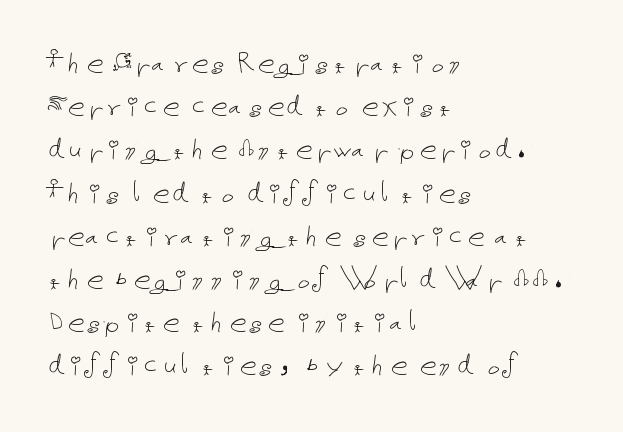
{"italic": "no", "bold": "no", "weight": "thin", "width": "normal", "stroke_contrast": "low", "x_height": "medium", "underline": "no", "align": "left", "line_spacing": "normal", "line_spacing_ratio": 1.27, "letter_spacing": "normal", "letter_spacing_em": 0.0, "glyph_px": 34}
